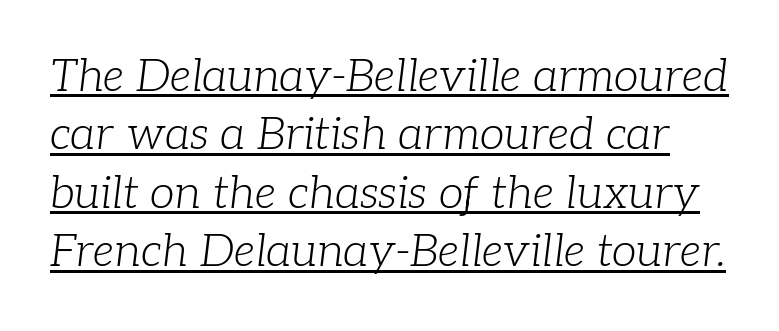
The image shows 45 px light serif type, italic (leaning right); set normal line spacing (1.3x), normal letter spacing, underlined; low stroke contrast and a medium x-height.
